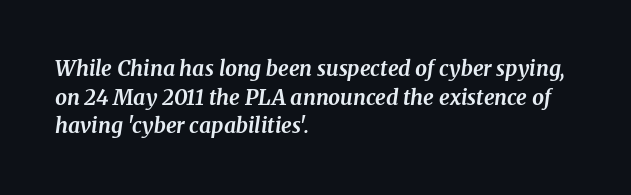
Quick note: underline off. Stroke thickness is high; the sample reads as a true bold. Vertical spacing — default. This sample uses an oblique cut, with every glyph tilted off the vertical. Is the block centered? No — it sits flush against the left margin. The face used here is rendered with its standard letterfit.
